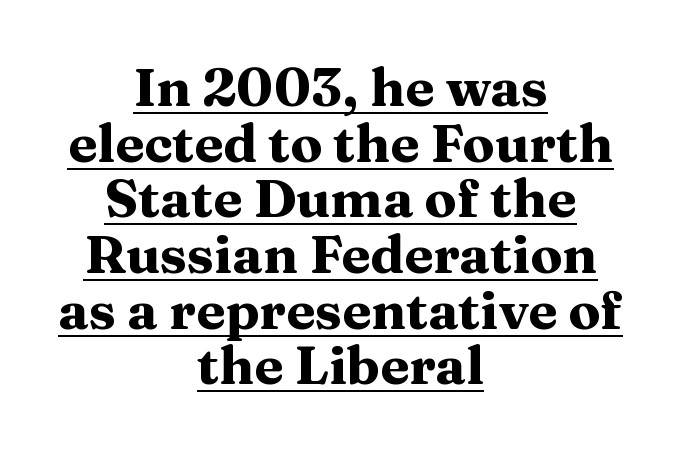
The image shows 53 px heavy, wide serif type, upright; set centered, tight line spacing (1.05x), normal letter spacing, underlined; medium stroke contrast and a medium x-height.
